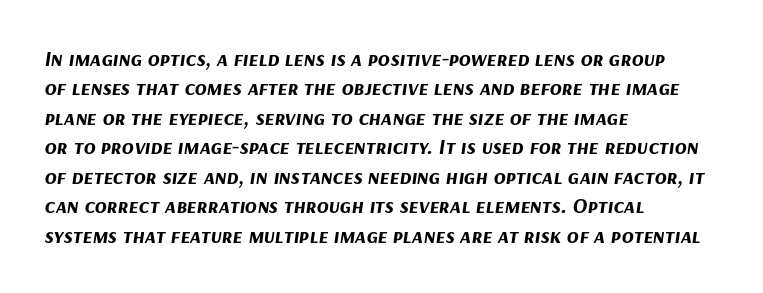
The image shows 22 px bold type, italic (leaning right); set left-aligned, normal line spacing (1.34x), normal letter spacing, not underlined.
